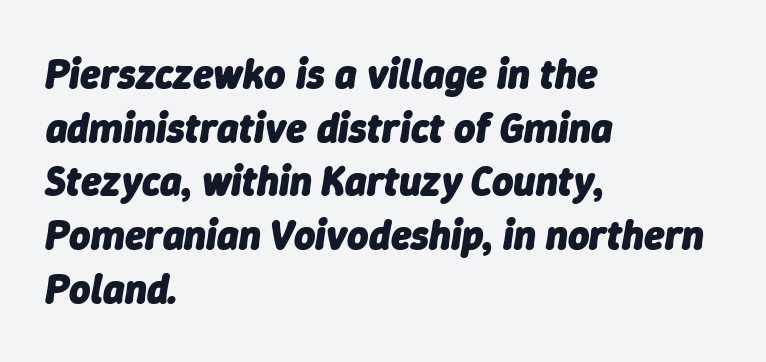
Q: Is the text bold? A: Yes.
Q: Is the text italic (slanted)? A: Yes, it leans right by about 9 degrees.
Q: Is the text underlined? A: No.
Q: How is the paragraph aligned? A: Left-aligned.
Q: Is the spacing between letters normal or unusually wide? A: Normal.
Q: Is the spacing between lines tight, normal or loose? A: Normal.
Q: Width (condensed, normal, or wide)? A: Normal.
Q: Stroke contrast? A: Low.
Q: x-height? A: Medium.
Q: Monospaced? A: No.
